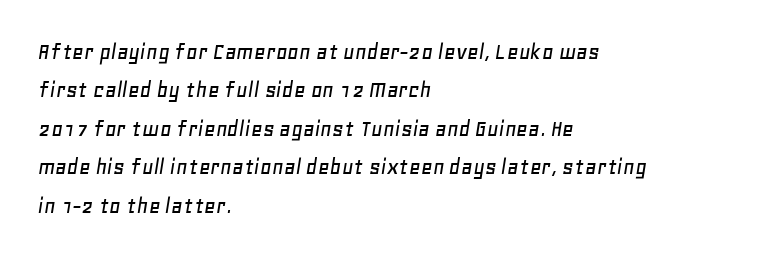
How are the letters spaced? Ordinarily, with no added tracking. The lines in this sample share a left origin and differ only in where they stop. Normally led — the rows are evenly, conventionally spaced. Unmarked baselines from the first word to the last. Notice how the stems are inclined rather than vertical — that's the hallmark of italics.
